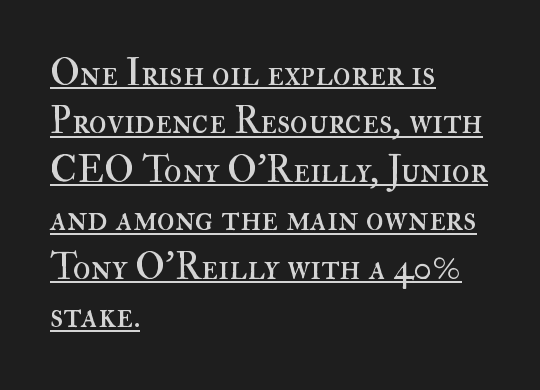
The image shows 37 px regular-weight type, upright; set left-aligned, normal line spacing (1.31x), normal letter spacing, underlined; high stroke contrast and a small x-height.
